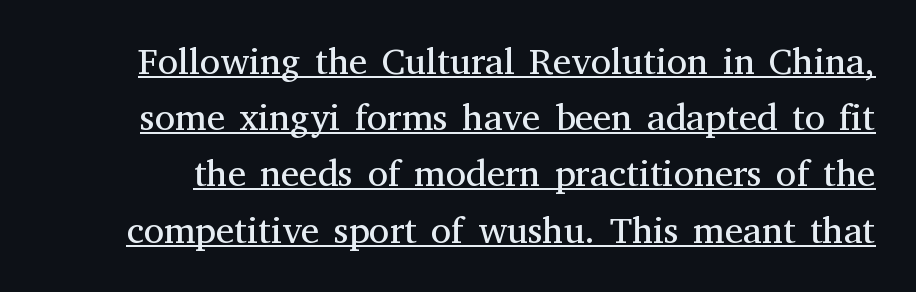
The image shows 37 px regular-weight serif type, upright; set normal line spacing (1.52x), normal letter spacing, underlined; medium stroke contrast and a medium x-height.
